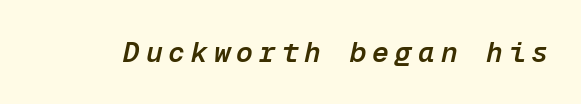
{"italic": "yes", "lean": "right", "slant_degrees": 12, "bold": "semi", "weight": "semibold", "width": "normal", "stroke_contrast": "low", "x_height": "medium", "monospaced": "yes", "underline": "no", "letter_spacing": "wide", "letter_spacing_em": 0.21, "glyph_px": 28}
